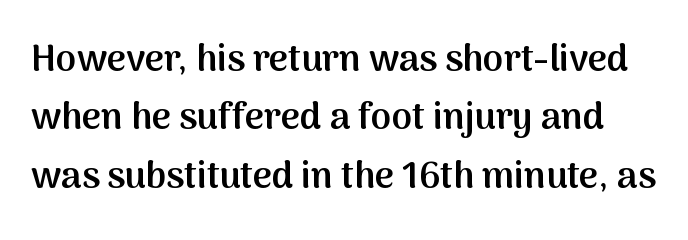
{"serif": "no", "italic": "no", "bold": "semi", "weight": "semibold", "width": "normal", "stroke_contrast": "medium", "x_height": "medium", "monospaced": "no", "underline": "no", "line_spacing": "normal", "line_spacing_ratio": 1.58, "letter_spacing": "normal", "letter_spacing_em": 0.0, "glyph_px": 37}
